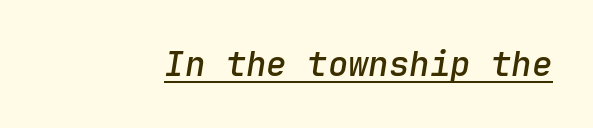
The image shows 34 px semibold type, italic (leaning right), monospaced; set normal letter spacing, underlined; low stroke contrast and a medium x-height.
